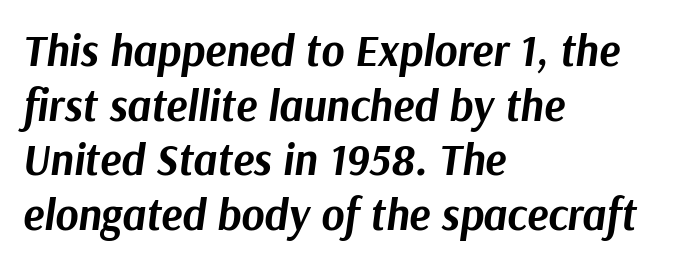
{"italic": "yes", "lean": "right", "slant_degrees": 9, "bold": "yes", "weight": "bold", "width": "normal", "stroke_contrast": "medium", "x_height": "medium", "monospaced": "no", "underline": "no", "align": "left", "line_spacing_ratio": 1.24, "letter_spacing": "normal", "letter_spacing_em": 0.0, "glyph_px": 44}
